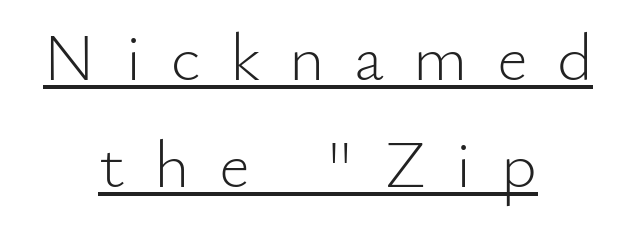
Q: Is the text bold? A: No.
Q: Is the text italic (slanted)? A: No, it is upright.
Q: Is the typeface a serif or a sans-serif typeface? A: Sans-serif.
Q: Is the text underlined? A: Yes.
Q: How is the paragraph aligned? A: Centered.
Q: Is the spacing between letters normal or unusually wide? A: Unusually wide.
Q: Is the spacing between lines tight, normal or loose? A: Normal.
Q: Width (condensed, normal, or wide)? A: Normal.
Q: Stroke contrast? A: Low.
Q: x-height? A: Small.
Q: Monospaced? A: No.
